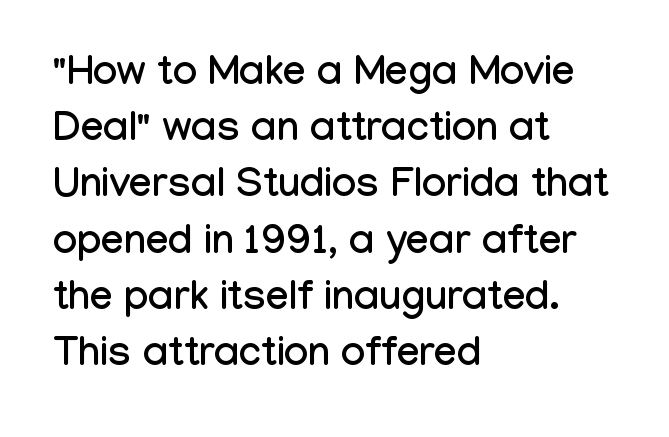
Layout note: lines flush left. Each letter keeps its own natural width here, so spacing adapts to shape. Underlining? Definitely not there. Letterform terminals end flat and unadorned throughout the passage.
